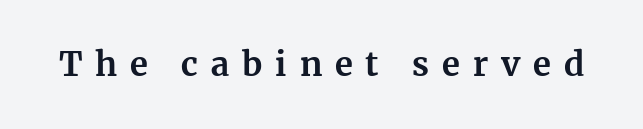
{"serif": "yes", "italic": "no", "bold": "yes", "weight": "bold", "width": "normal", "stroke_contrast": "medium", "x_height": "medium", "monospaced": "no", "underline": "no", "letter_spacing": "wide", "letter_spacing_em": 0.39, "glyph_px": 33}
